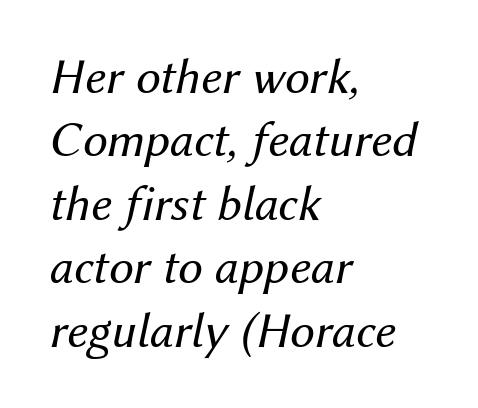
Q: Is the text bold? A: No.
Q: Is the text italic (slanted)? A: Yes, it leans right by about 12 degrees.
Q: Is the text underlined? A: No.
Q: How is the paragraph aligned? A: Left-aligned.
Q: Is the spacing between letters normal or unusually wide? A: Normal.
Q: Is the spacing between lines tight, normal or loose? A: Normal.
Q: Width (condensed, normal, or wide)? A: Normal.
Q: Stroke contrast? A: Medium.
Q: x-height? A: Medium.
Q: Monospaced? A: No.
